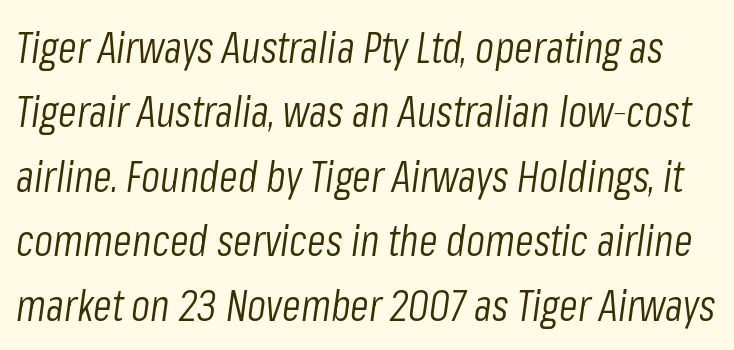
Q: Is the text bold? A: No.
Q: Is the text italic (slanted)? A: Yes, it leans right by about 8 degrees.
Q: Is the text underlined? A: No.
Q: Is the spacing between letters normal or unusually wide? A: Normal.
Q: Is the spacing between lines tight, normal or loose? A: Normal.
Q: Width (condensed, normal, or wide)? A: Condensed.
Q: Stroke contrast? A: Low.
Q: x-height? A: Medium.
Q: Monospaced? A: No.
